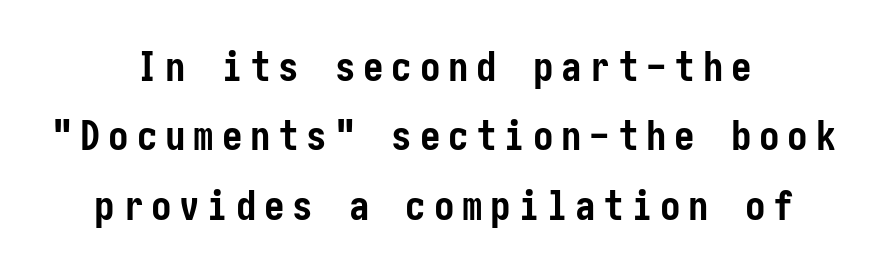
The image shows 41 px semibold, condensed sans-serif type, upright; set centered, normal line spacing (1.69x), not underlined; low stroke contrast and a medium x-height.
